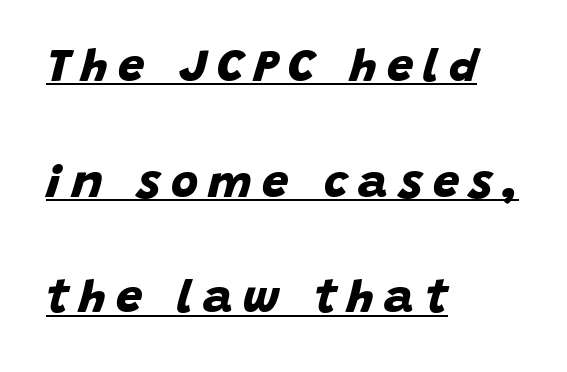
The image shows 47 px bold sans-serif type; set left-aligned, loose line spacing (2.46x), unusually wide letter spacing (+0.22 em), underlined; low stroke contrast and a large x-height.
